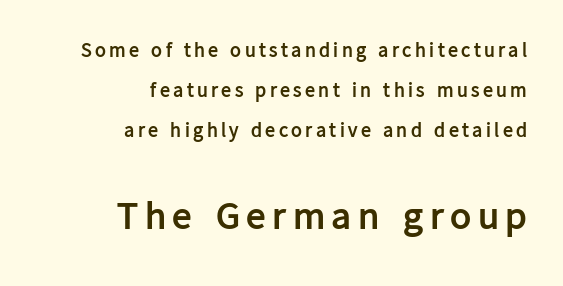
Q: Is the text bold? A: Yes.
Q: Is the text italic (slanted)? A: No, it is upright.
Q: Is the typeface a serif or a sans-serif typeface? A: Sans-serif.
Q: Is the text underlined? A: No.
Q: How is the paragraph aligned? A: Right-aligned.
Q: Is the spacing between lines tight, normal or loose? A: Loose.
Q: Which block of text is set in a larger size, the first (top) or the second (bottom)? A: The second (bottom) one.
Q: Width (condensed, normal, or wide)? A: Normal.
Q: Stroke contrast? A: Low.
Q: x-height? A: Medium.
Q: Monospaced? A: No.
